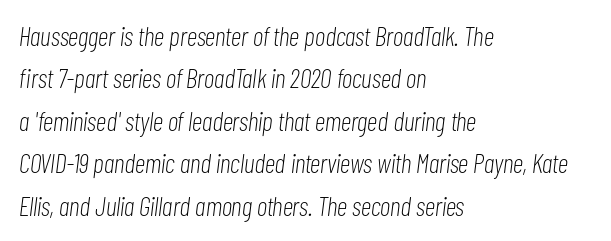
Q: Is the text bold? A: No.
Q: Is the text italic (slanted)? A: Yes, it leans right by about 7 degrees.
Q: Is the text underlined? A: No.
Q: How is the paragraph aligned? A: Left-aligned.
Q: Is the spacing between letters normal or unusually wide? A: Normal.
Q: Is the spacing between lines tight, normal or loose? A: Normal.
